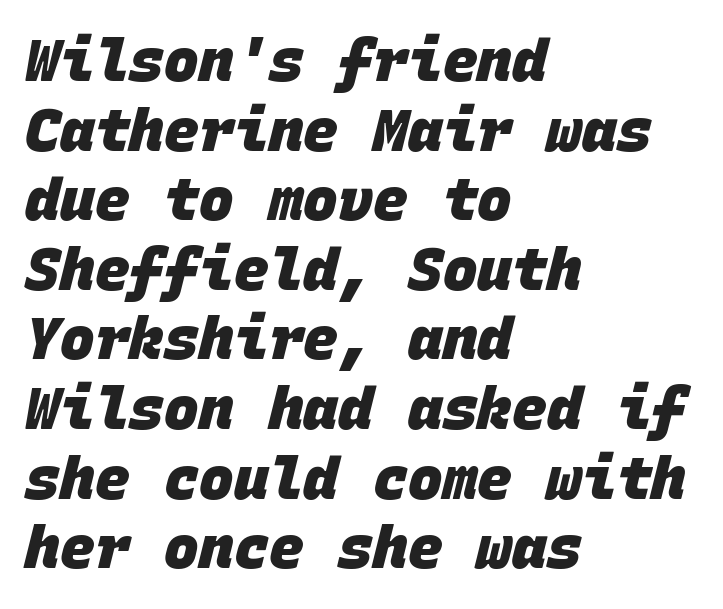
The image shows 58 px heavy sans-serif type, monospaced; set left-aligned, line spacing 1.2x, normal letter spacing, not underlined; low stroke contrast and a large x-height.
